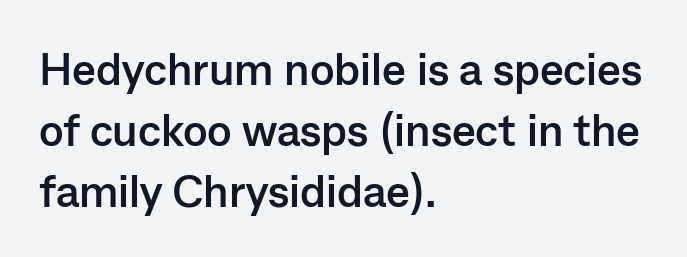
{"serif": "no", "italic": "no", "bold": "yes", "weight": "semibold", "width": "normal", "stroke_contrast": "low", "x_height": "medium", "monospaced": "no", "underline": "no", "align": "left", "line_spacing": "normal", "line_spacing_ratio": 1.36, "letter_spacing": "normal", "letter_spacing_em": 0.0, "glyph_px": 45}
